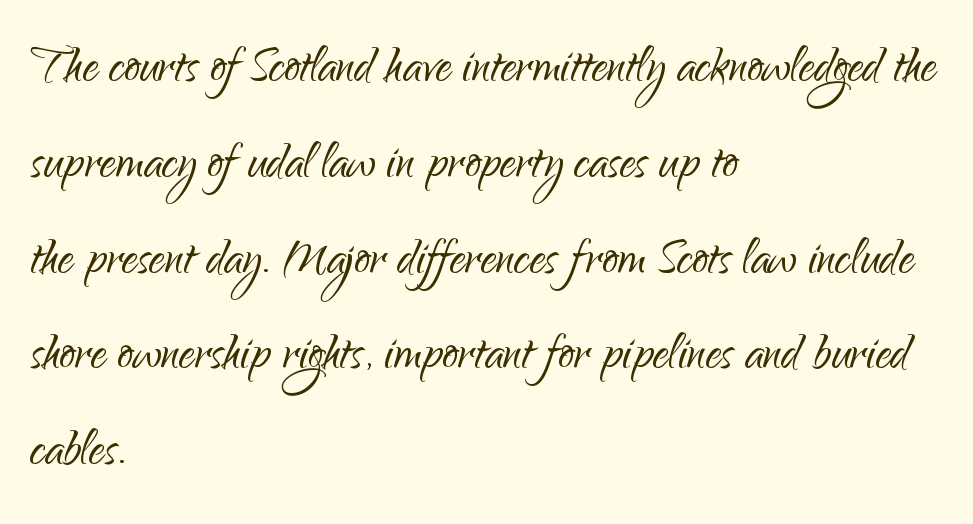
{"serif": "no", "bold": "no", "weight": "light", "width": "normal", "stroke_contrast": "low", "x_height": "small", "monospaced": "no", "underline": "no", "align": "left", "line_spacing": "normal", "line_spacing_ratio": 1.52, "letter_spacing": "normal", "letter_spacing_em": 0.0, "glyph_px": 63}
